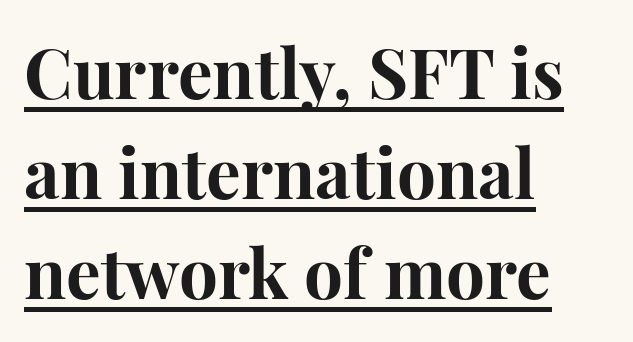
{"serif": "yes", "italic": "no", "bold": "yes", "weight": "bold", "width": "normal", "stroke_contrast": "high", "x_height": "medium", "monospaced": "no", "underline": "yes", "align": "left", "line_spacing": "normal", "line_spacing_ratio": 1.45, "letter_spacing": "normal", "letter_spacing_em": 0.0, "glyph_px": 69}
